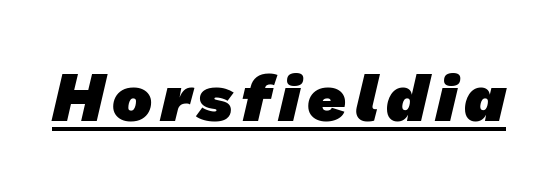
{"serif": "no", "bold": "yes", "weight": "heavy", "width": "normal", "stroke_contrast": "low", "x_height": "medium", "monospaced": "no", "underline": "yes", "glyph_px": 67}
